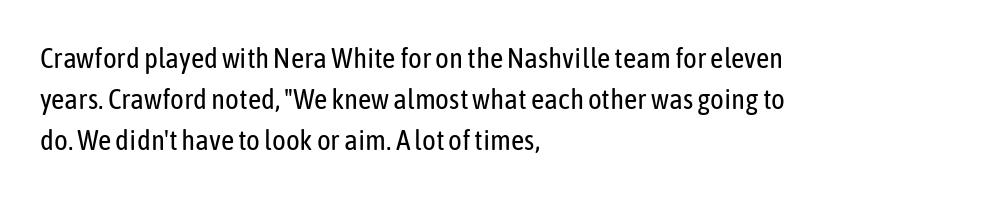
{"serif": "no", "italic": "no", "bold": "no", "weight": "regular", "width": "condensed", "stroke_contrast": "low", "x_height": "medium", "monospaced": "no", "underline": "no", "align": "left", "line_spacing": "normal", "line_spacing_ratio": 1.41, "letter_spacing": "normal", "letter_spacing_em": 0.0, "glyph_px": 29}
